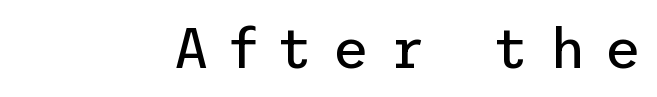
The passage shown has open, widely tracked lettering throughout. The rendering shows plain stroke endings on the letterforms — a sans-serif design. Notice how the stems are strictly vertical — no italics here. Right-aligned paragraph, ragged on the left. The foot of each line stays bare and open. Counters stay open thanks to moderate or lighter strokes.
